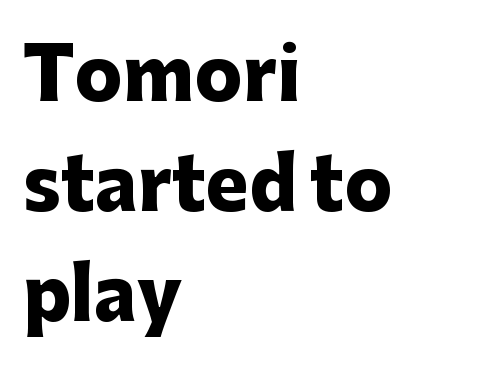
The image shows 71 px heavy sans-serif type, upright; set left-aligned, normal line spacing (1.55x), normal letter spacing, not underlined; low stroke contrast and a medium x-height.
